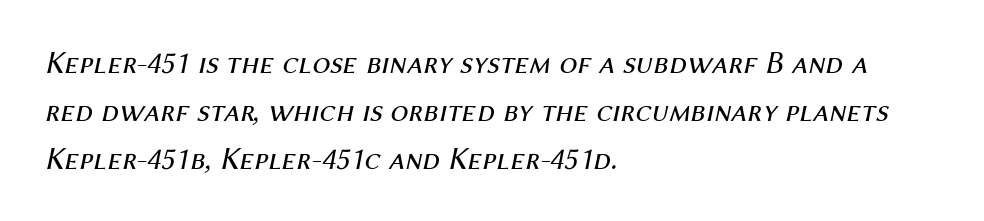
Q: Is the text bold? A: No.
Q: Is the text italic (slanted)? A: Yes, it leans right by about 12 degrees.
Q: Is the text underlined? A: No.
Q: How is the paragraph aligned? A: Left-aligned.
Q: Is the spacing between letters normal or unusually wide? A: Normal.
Q: Is the spacing between lines tight, normal or loose? A: Normal.
Q: Width (condensed, normal, or wide)? A: Normal.
Q: Stroke contrast? A: Medium.
Q: x-height? A: Medium.
Q: Monospaced? A: No.
